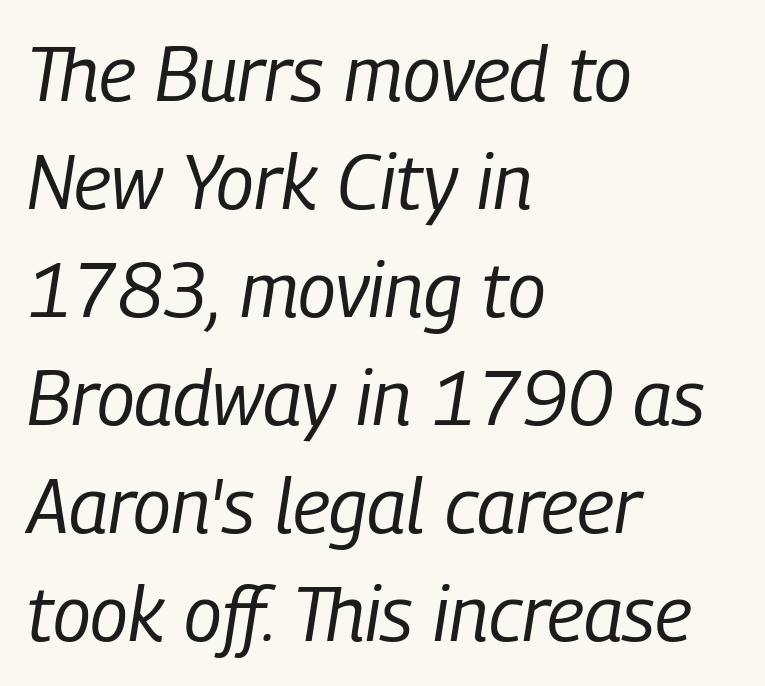
Q: Is the text bold? A: No.
Q: Is the text italic (slanted)? A: Yes, it leans right by about 9 degrees.
Q: Is the text underlined? A: No.
Q: How is the paragraph aligned? A: Left-aligned.
Q: Is the spacing between letters normal or unusually wide? A: Normal.
Q: Is the spacing between lines tight, normal or loose? A: Normal.
Q: Width (condensed, normal, or wide)? A: Condensed.
Q: Stroke contrast? A: Low.
Q: x-height? A: Medium.
Q: Monospaced? A: No.
